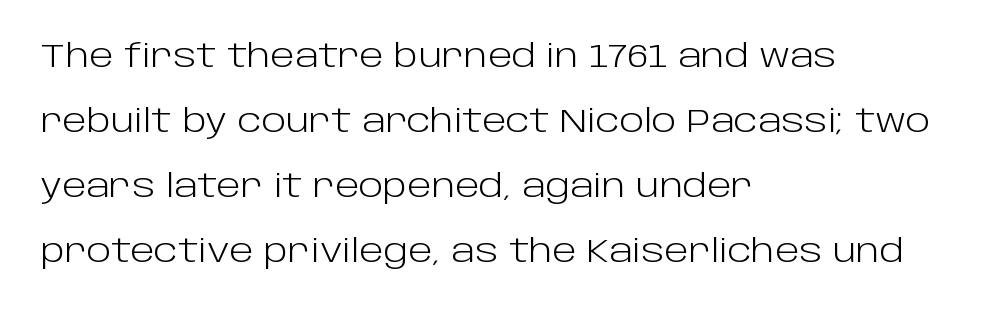
{"serif": "no", "italic": "no", "bold": "no", "weight": "light", "width": "normal", "stroke_contrast": "low", "x_height": "large", "monospaced": "no", "underline": "no", "align": "left", "line_spacing": "loose", "line_spacing_ratio": 2.03, "letter_spacing": "normal", "letter_spacing_em": 0.0, "glyph_px": 32}
